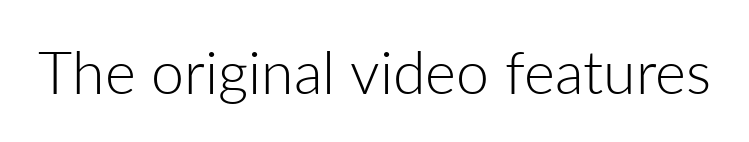
{"serif": "no", "italic": "no", "bold": "no", "weight": "light", "width": "normal", "stroke_contrast": "low", "x_height": "medium", "monospaced": "no", "underline": "no", "letter_spacing": "normal", "letter_spacing_em": 0.0, "glyph_px": 59}
